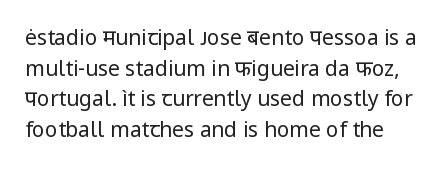
The image shows 21 px text type, upright; set normal line spacing (1.46x), normal letter spacing, not underlined.
